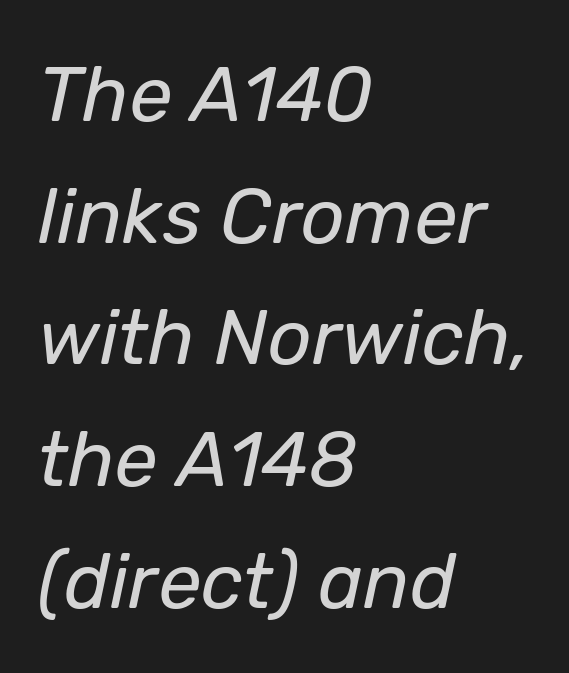
A typesetter would call this zero additional tracking. Does the leading feel generous? No, just average. Typeset ragged right — the left edge is the straight one. Note the varied advance widths — an 'i' is clearly narrower than an 'm'. Every character sits at an angle, as italics do. The font is comparable to plain body text, perhaps lighter.
